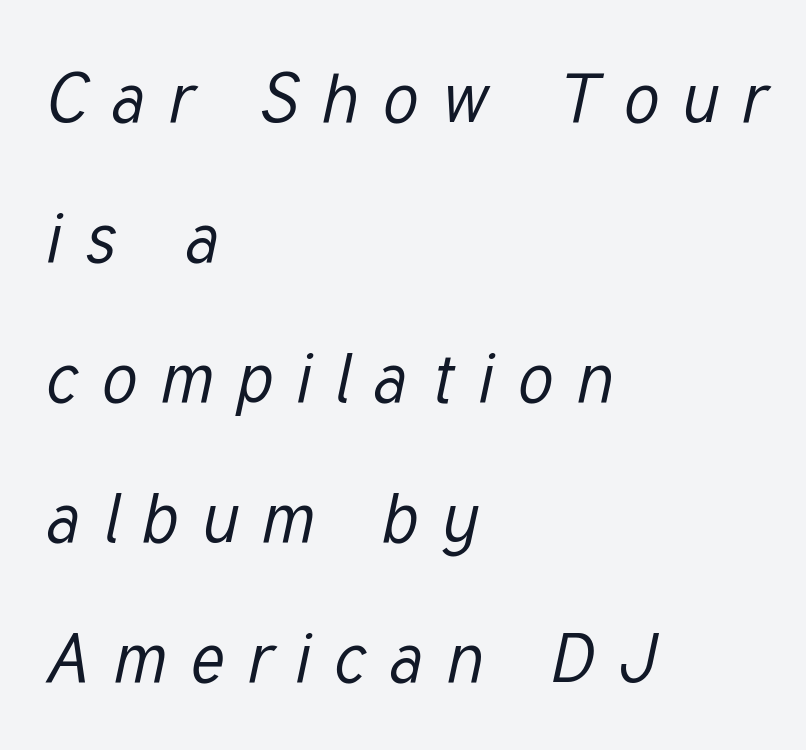
The image shows 69 px regular-weight, condensed type, italic (leaning right); set left-aligned, loose line spacing (2.03x), unusually wide letter spacing (+0.35 em), not underlined; low stroke contrast and a medium x-height.
